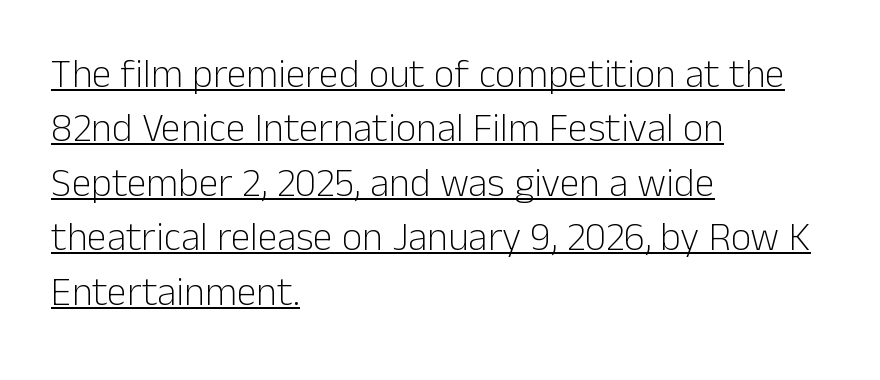
{"serif": "no", "italic": "no", "bold": "no", "weight": "light", "width": "normal", "stroke_contrast": "low", "x_height": "medium", "monospaced": "no", "underline": "yes", "align": "left", "line_spacing": "normal", "line_spacing_ratio": 1.36, "letter_spacing": "normal", "letter_spacing_em": 0.0, "glyph_px": 40}
